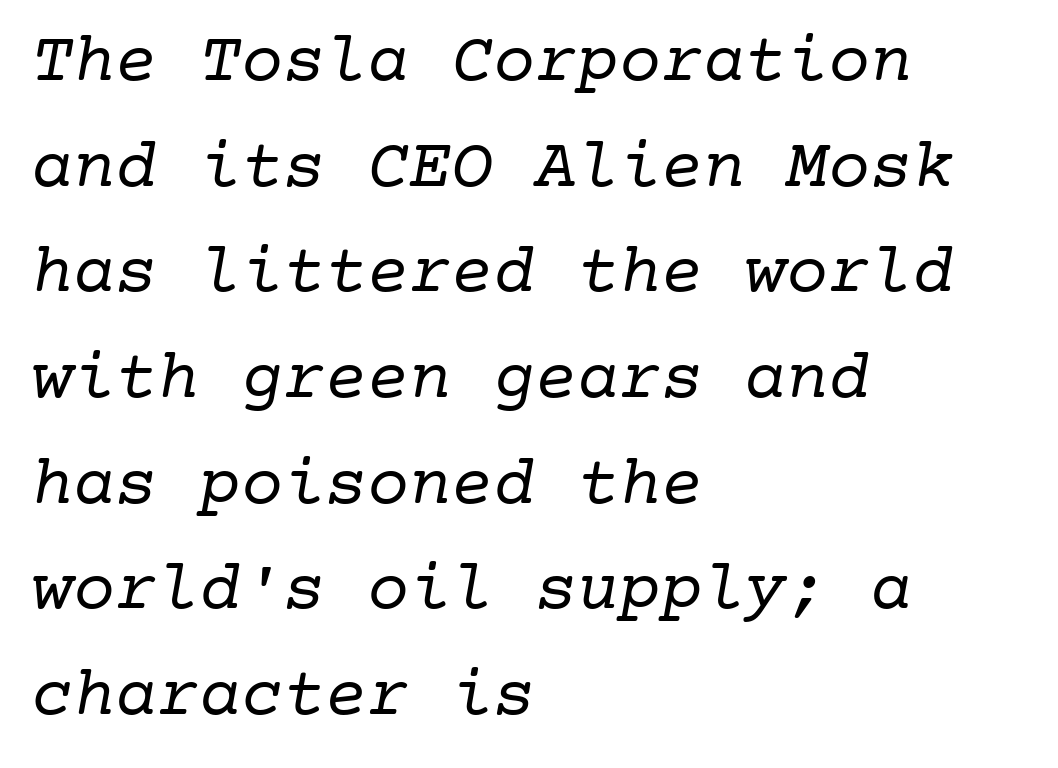
The image shows 70 px regular-weight serif type, monospaced; set left-aligned, normal line spacing (1.51x), normal letter spacing, not underlined; low stroke contrast and a medium x-height.
